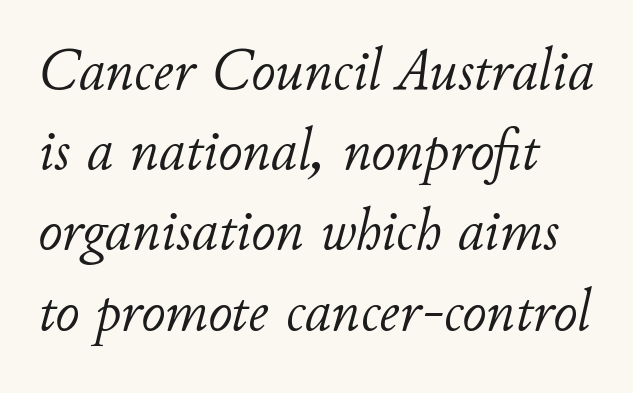
{"italic": "yes", "lean": "right", "slant_degrees": 11, "bold": "no", "weight": "light", "width": "normal", "stroke_contrast": "low", "x_height": "small", "monospaced": "no", "underline": "no", "align": "left", "line_spacing": "normal", "line_spacing_ratio": 1.36, "letter_spacing": "normal", "letter_spacing_em": 0.0, "glyph_px": 59}
